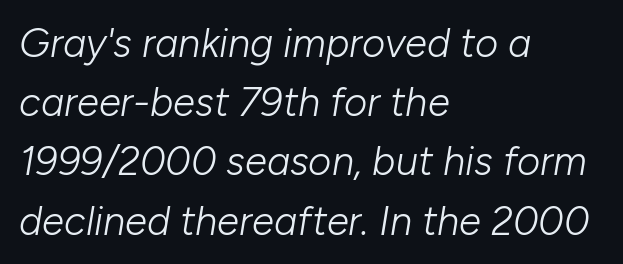
{"italic": "yes", "lean": "right", "slant_degrees": 10, "bold": "no", "weight": "light", "width": "normal", "stroke_contrast": "low", "x_height": "medium", "monospaced": "no", "underline": "no", "align": "left", "line_spacing": "normal", "line_spacing_ratio": 1.48, "letter_spacing": "normal", "letter_spacing_em": 0.0, "glyph_px": 40}
